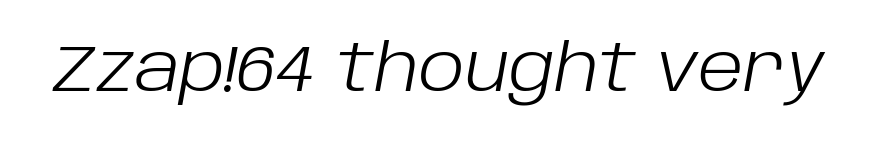
Nothing unusual about the tracking: characters are spaced as the font intends. Weight class: somewhere from thin through regular. You could not count columns in this text — the font is proportionally spaced. Words float on clear page, feet unadorned. Would a proofreader flag this as italicized? Yes.
